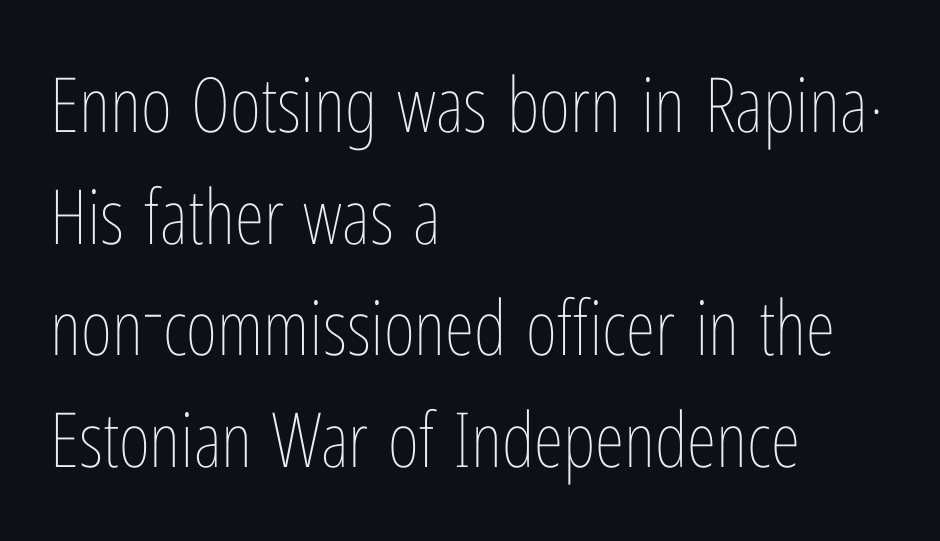
The image shows 76 px thin, condensed type, upright; set left-aligned, normal line spacing (1.47x), normal letter spacing, not underlined; low stroke contrast and a medium x-height.
